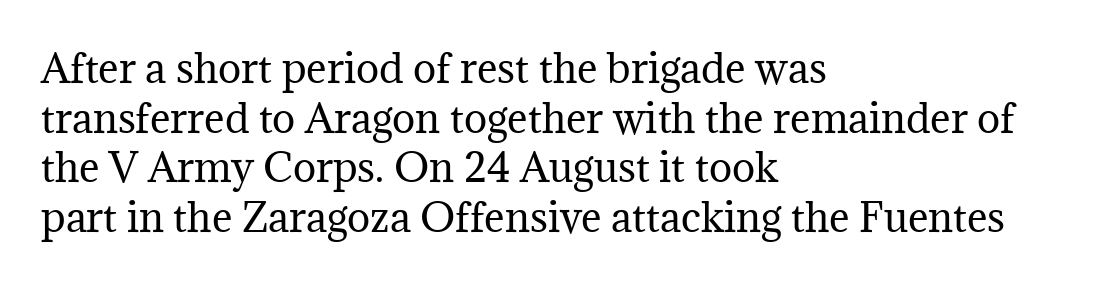
The image shows 39 px regular-weight serif type, upright; set left-aligned, normal line spacing (1.27x), normal letter spacing, not underlined; medium stroke contrast and a medium x-height.
